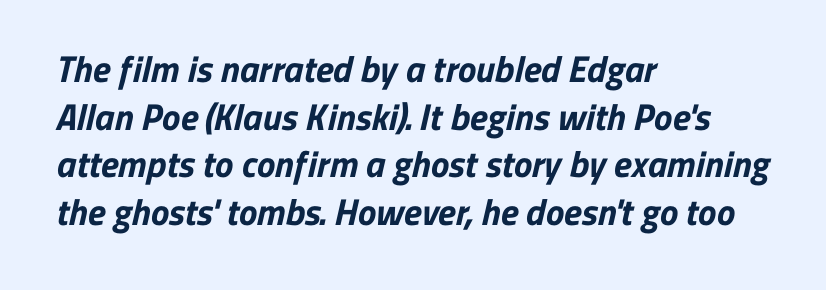
Q: Is the text bold? A: Yes.
Q: Is the typeface a serif or a sans-serif typeface? A: Sans-serif.
Q: Is the text underlined? A: No.
Q: How is the paragraph aligned? A: Left-aligned.
Q: Is the spacing between letters normal or unusually wide? A: Normal.
Q: Is the spacing between lines tight, normal or loose? A: Normal.
Q: Width (condensed, normal, or wide)? A: Normal.
Q: Stroke contrast? A: Low.
Q: x-height? A: Medium.
Q: Monospaced? A: No.
